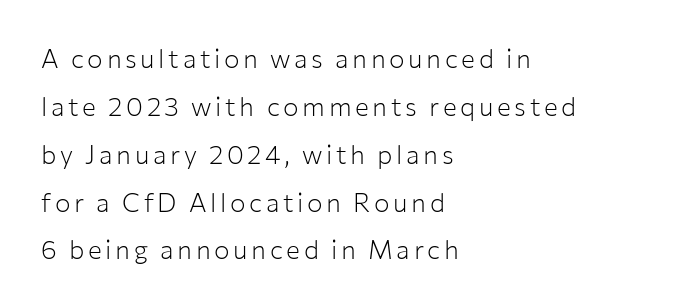
{"italic": "no", "bold": "no", "underline": "no", "align": "left", "line_spacing_ratio": 1.84, "glyph_px": 26}
